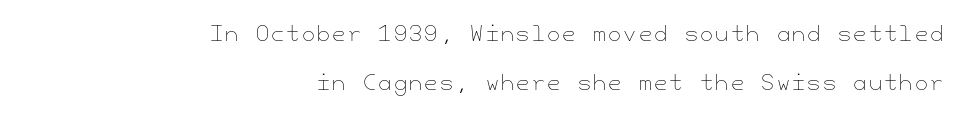
Q: Is the text bold? A: No.
Q: Is the text italic (slanted)? A: No, it is upright.
Q: Is the text underlined? A: No.
Q: How is the paragraph aligned? A: Right-aligned.
Q: Is the spacing between lines tight, normal or loose? A: Loose.
